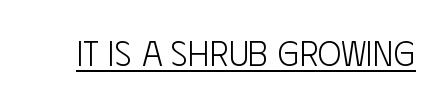
{"serif": "no", "italic": "no", "bold": "no", "weight": "light", "width": "condensed", "stroke_contrast": "low", "x_height": "large", "monospaced": "no", "underline": "yes", "letter_spacing": "normal", "letter_spacing_em": 0.0, "glyph_px": 35}
